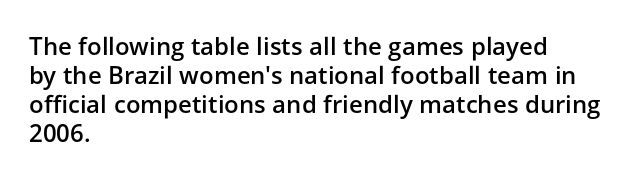
A fair bit of extra ink — the face is semibold, not bold. Reading down the block, your eye returns to a fixed left position each line. Style check: upright. Compared with typical body copy, the letter spacing here is the same. The passage shown is not underscored anywhere.
